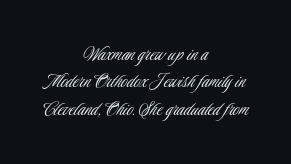
The image shows 22 px text type; set centered, normal line spacing (1.25x), normal letter spacing, not underlined.
